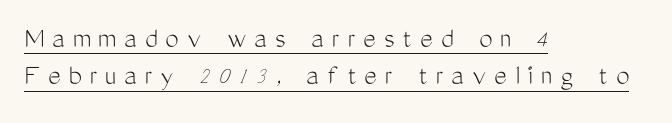
{"serif": "no", "italic": "no", "bold": "no", "weight": "light", "width": "condensed", "stroke_contrast": "medium", "x_height": "medium", "monospaced": "no", "underline": "yes", "align": "left", "line_spacing": "normal", "line_spacing_ratio": 1.25, "letter_spacing": "wide", "letter_spacing_em": 0.26, "glyph_px": 30}
